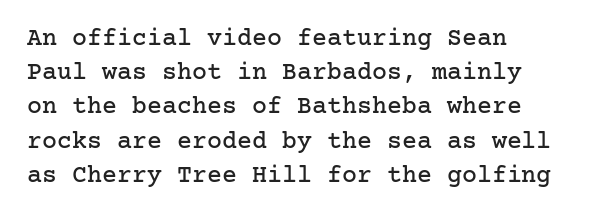
The image shows 25 px text type, upright; set left-aligned, normal line spacing (1.37x), normal letter spacing, not underlined.
